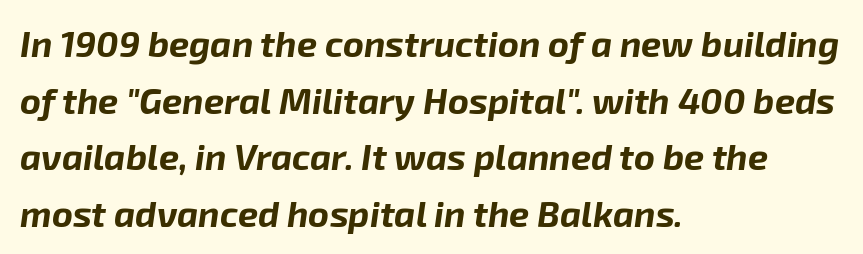
Q: Is the text bold? A: Yes.
Q: Is the text italic (slanted)? A: Yes, it leans right by about 8 degrees.
Q: Is the text underlined? A: No.
Q: How is the paragraph aligned? A: Left-aligned.
Q: Is the spacing between letters normal or unusually wide? A: Normal.
Q: Is the spacing between lines tight, normal or loose? A: Normal.
Q: Width (condensed, normal, or wide)? A: Normal.
Q: Stroke contrast? A: Low.
Q: x-height? A: Medium.
Q: Monospaced? A: No.
